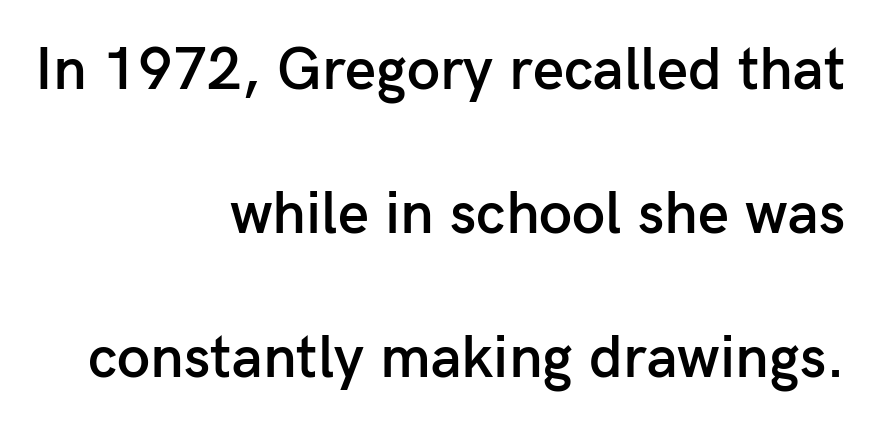
{"serif": "no", "italic": "no", "bold": "semi", "weight": "semibold", "width": "normal", "stroke_contrast": "low", "x_height": "medium", "monospaced": "no", "underline": "no", "align": "right", "line_spacing": "loose", "line_spacing_ratio": 2.4, "letter_spacing": "normal", "letter_spacing_em": 0.0, "glyph_px": 60}
